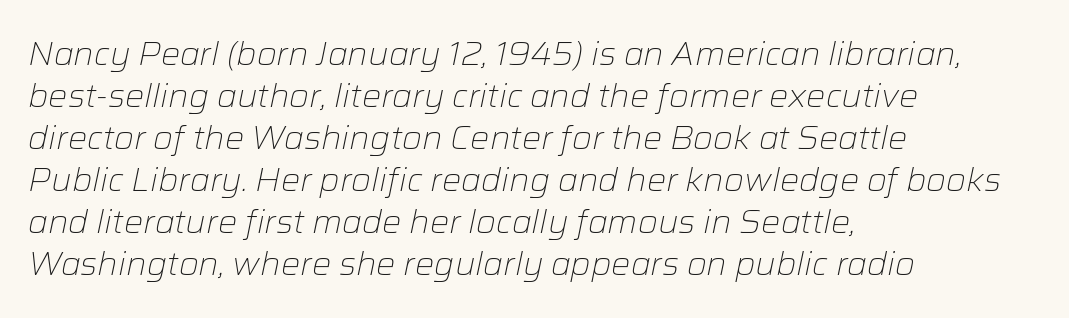
Think standard paragraph weight, or any step lighter than that. Proportional: the letters do not fall into vertical columns. Italic? Definitely — the glyphs are oblique. Underline: absent. What stands out about the letter spacing? Nothing — it is the standard amount.
